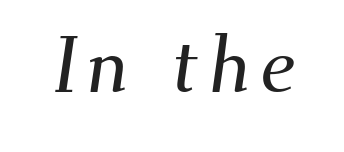
Q: Is the typeface a serif or a sans-serif typeface? A: Serif.
Q: Is the text underlined? A: No.
Q: Width (condensed, normal, or wide)? A: Normal.
Q: Stroke contrast? A: Medium.
Q: x-height? A: Small.
Q: Monospaced? A: No.
